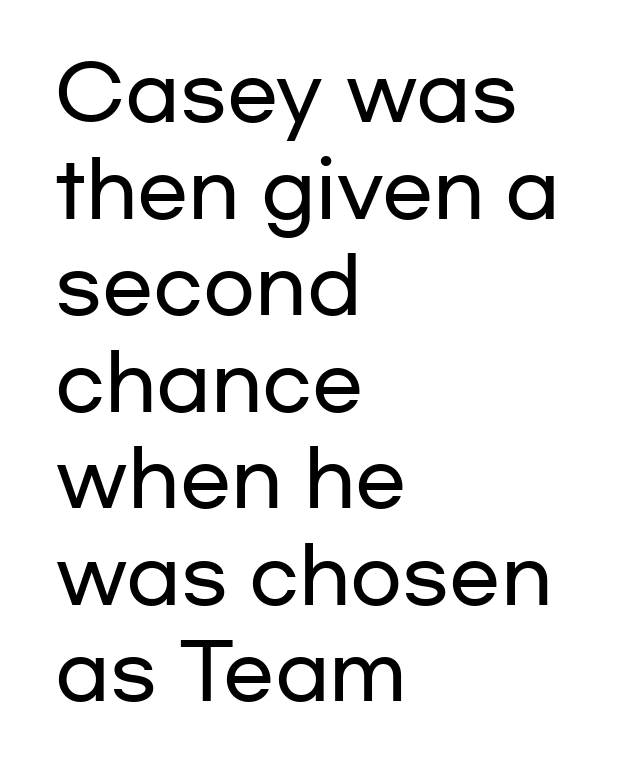
The image shows 76 px wide sans-serif type, upright; set left-aligned, normal line spacing (1.27x), normal letter spacing, not underlined; low stroke contrast and a medium x-height.
